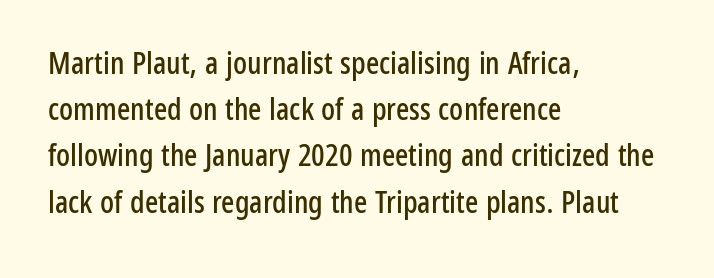
{"serif": "no", "italic": "no", "width": "condensed", "stroke_contrast": "low", "x_height": "medium", "monospaced": "no", "underline": "no", "align": "left", "line_spacing": "normal", "line_spacing_ratio": 1.49, "letter_spacing": "normal", "letter_spacing_em": 0.0, "glyph_px": 31}
